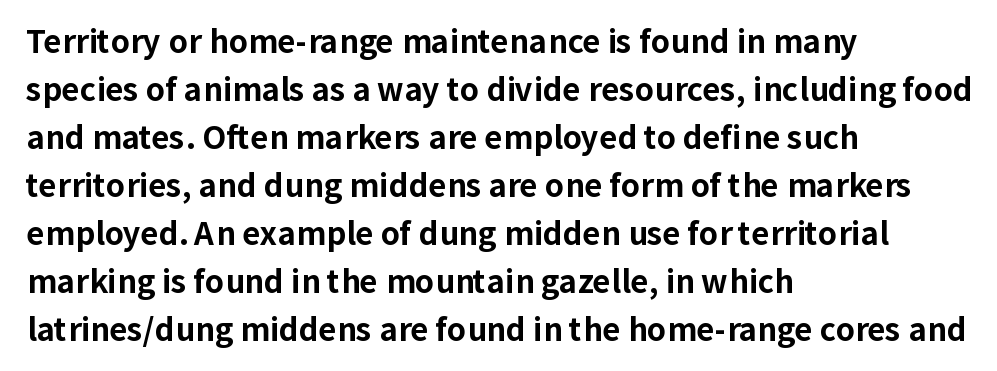
Is this a sans? Yes — the strokes have no serifs. The face used here is proportionally spaced, like ordinary book or web type. On the weight axis this lands at bold, roughly 700. The rendering anchors every line to the left-hand side. Words float on clear page, feet unadorned. Students, observe: this is what conventionally led text looks like.
